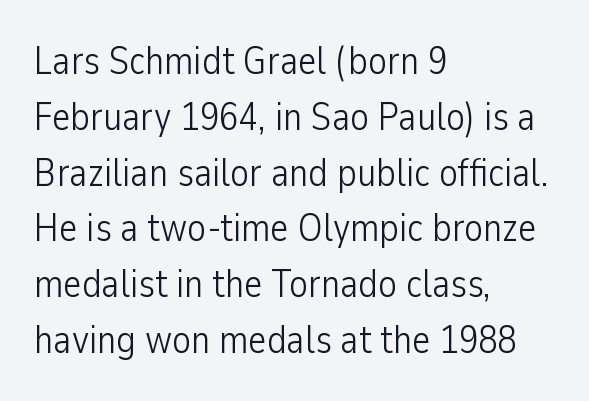
Spacing verdict: proportional, widths tailored to each character. Unlike italic type, these characters show no tilt at all. Leading: standard. Does the copy run flush right? No — it runs flush left.
